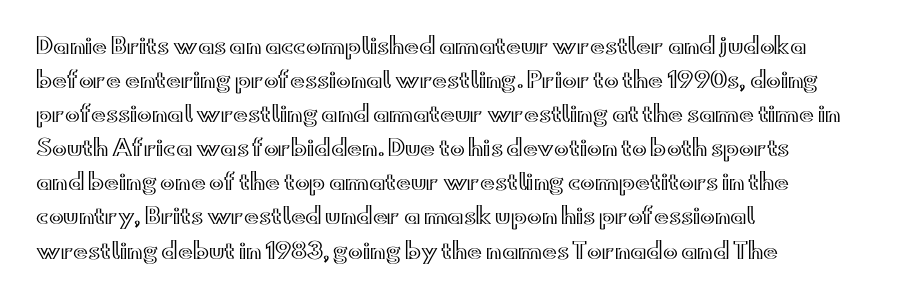
The image shows 22 px text type, upright; set left-aligned, normal line spacing (1.55x), normal letter spacing, not underlined.
